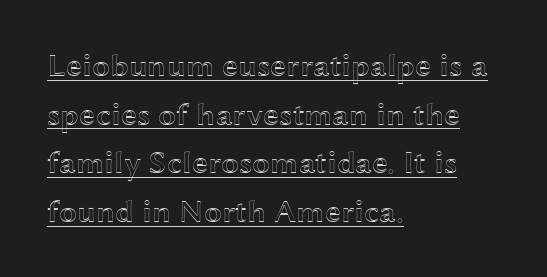
Q: Is the text italic (slanted)? A: No, it is upright.
Q: Is the text underlined? A: Yes.
Q: How is the paragraph aligned? A: Left-aligned.
Q: Is the spacing between letters normal or unusually wide? A: Normal.
Q: Is the spacing between lines tight, normal or loose? A: Normal.
Q: Width (condensed, normal, or wide)? A: Wide.
Q: x-height? A: Medium.
Q: Monospaced? A: No.
